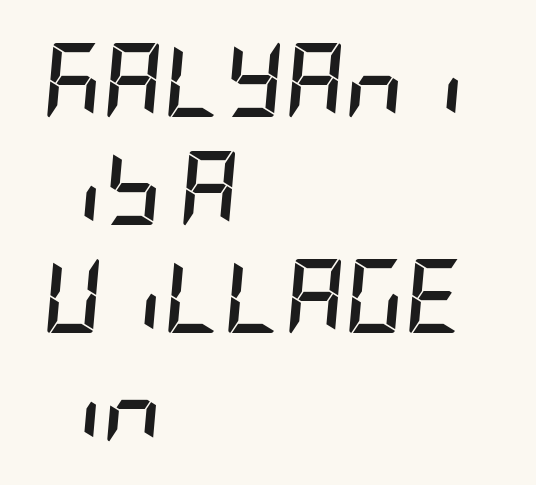
Q: Is the text bold? A: Yes.
Q: Is the text italic (slanted)? A: Yes, it leans right by about 5 degrees.
Q: Is the text underlined? A: No.
Q: How is the paragraph aligned? A: Left-aligned.
Q: Is the spacing between letters normal or unusually wide? A: Normal.
Q: Is the spacing between lines tight, normal or loose? A: Normal.
Q: Width (condensed, normal, or wide)? A: Condensed.
Q: Stroke contrast? A: Low.
Q: x-height? A: Large.
